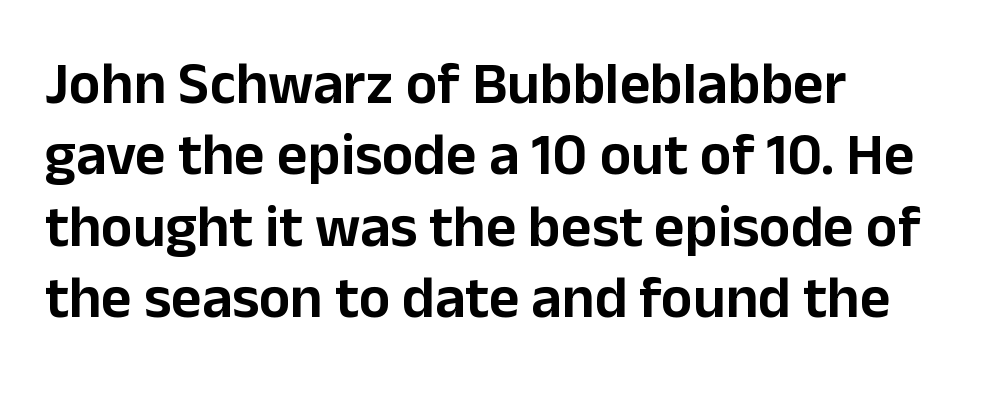
The image shows 59 px sans-serif type, upright; set left-aligned, line spacing 1.21x, normal letter spacing, not underlined; low stroke contrast and a medium x-height.
